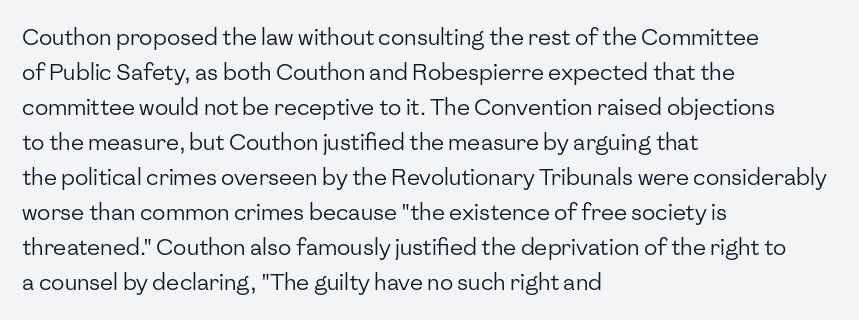
Every stem runs plumb, perpendicular to the baseline. Ink coverage per letter is moderate at most. Does extra space separate the letters? No, they use regular spacing. Line starts are locked; line ends wander. If you measured baseline to baseline, you'd find a middling distance.
